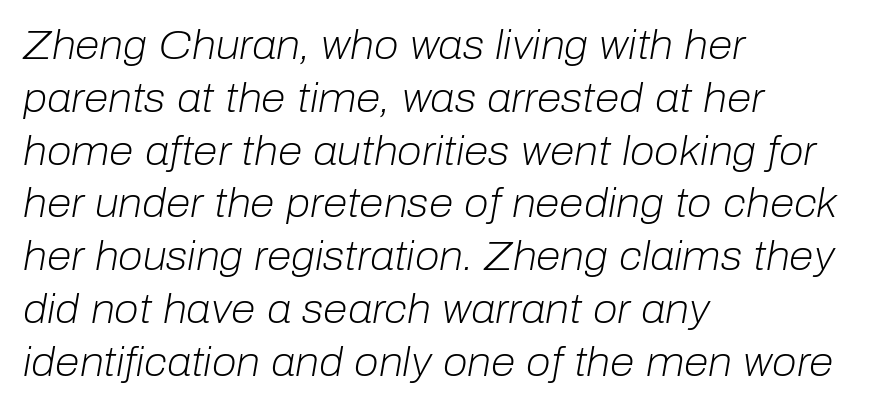
{"italic": "yes", "lean": "right", "slant_degrees": 10, "bold": "no", "weight": "light", "width": "normal", "stroke_contrast": "low", "x_height": "medium", "monospaced": "no", "underline": "no", "align": "left", "line_spacing": "normal", "line_spacing_ratio": 1.32, "letter_spacing": "normal", "letter_spacing_em": 0.0, "glyph_px": 40}
